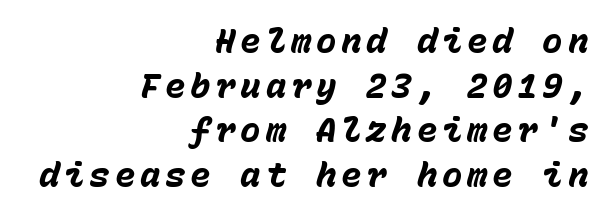
Q: Is the text bold? A: Yes.
Q: Is the text italic (slanted)? A: Yes, it leans right by about 15 degrees.
Q: Is the text underlined? A: No.
Q: How is the paragraph aligned? A: Right-aligned.
Q: Is the spacing between lines tight, normal or loose? A: Normal.
Q: Width (condensed, normal, or wide)? A: Normal.
Q: Stroke contrast? A: Low.
Q: x-height? A: Medium.
Q: Monospaced? A: Yes.
